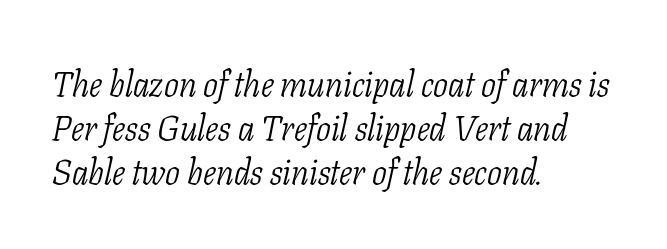
Look at the tracking — it's just the regular setting, nothing added. Quick note: italic. Weight class: somewhere from thin through regular. This sample is left-justified, so line endings fall wherever the words run out. You could not count columns in this text — the font is proportionally spaced. Old-style or modern, the face here clearly has serifs.
